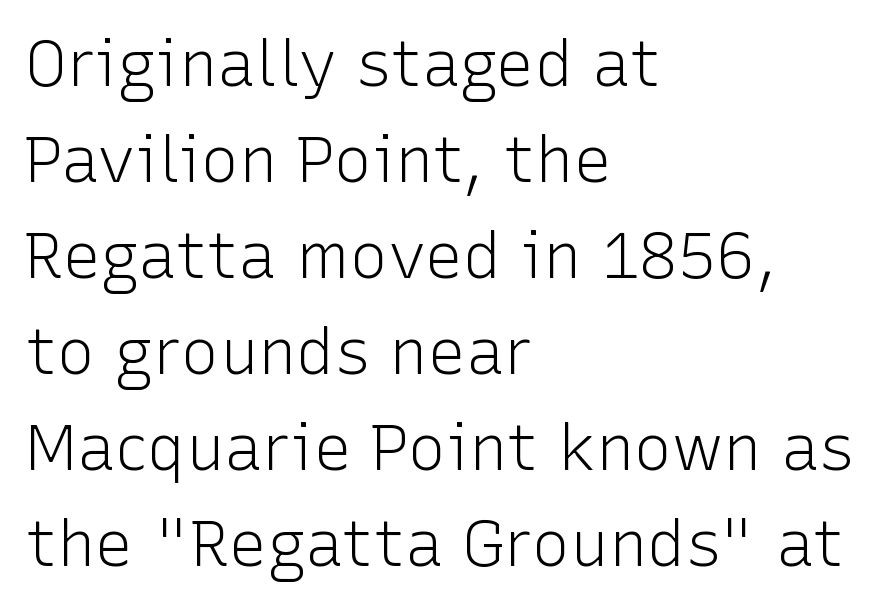
The image shows 64 px light sans-serif type, upright; set left-aligned, normal line spacing (1.5x), normal letter spacing, not underlined; low stroke contrast and a medium x-height.
